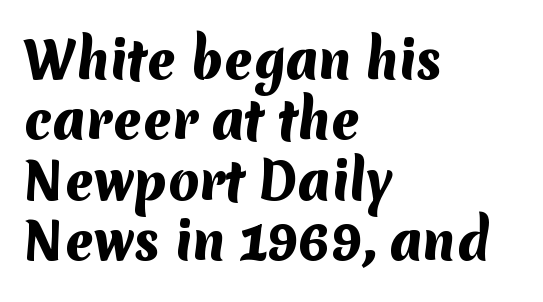
{"serif": "no", "bold": "yes", "weight": "heavy", "width": "normal", "stroke_contrast": "medium", "x_height": "medium", "monospaced": "no", "underline": "no", "align": "left", "line_spacing_ratio": 1.21, "letter_spacing": "normal", "letter_spacing_em": 0.0, "glyph_px": 50}
